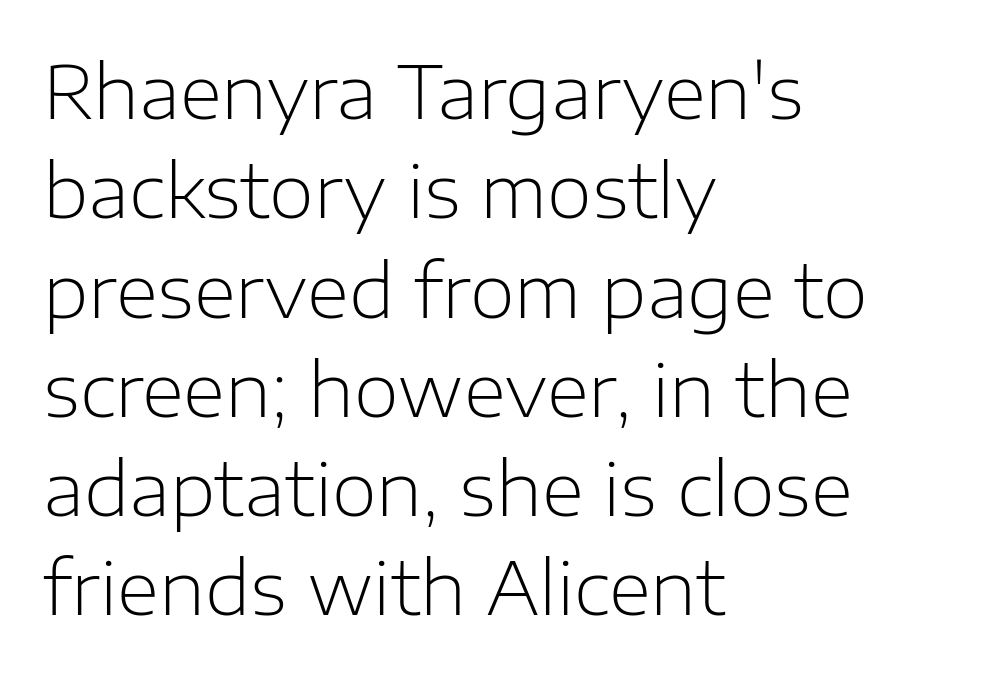
The image shows 73 px light sans-serif type, upright; set left-aligned, normal line spacing (1.36x), normal letter spacing, not underlined; low stroke contrast and a medium x-height.
